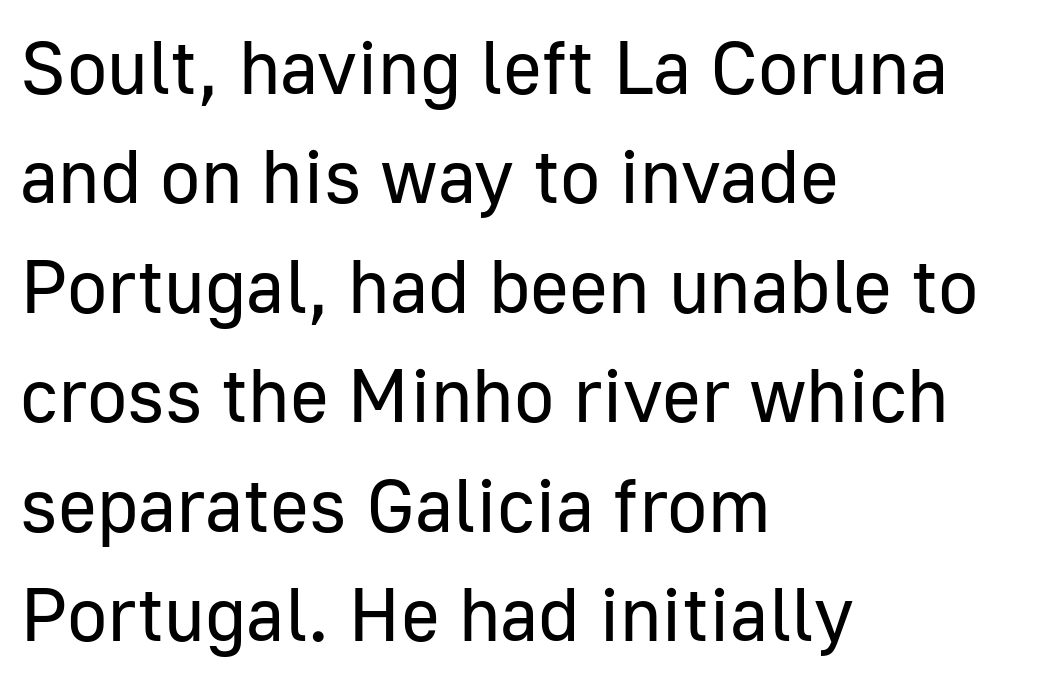
In terms of posture, this sample is upright. On a weight scale, this lands at 450 or below. Between one letter and the next there's only the usual sliver of space. Successive baselines arrive at the customary interval.
